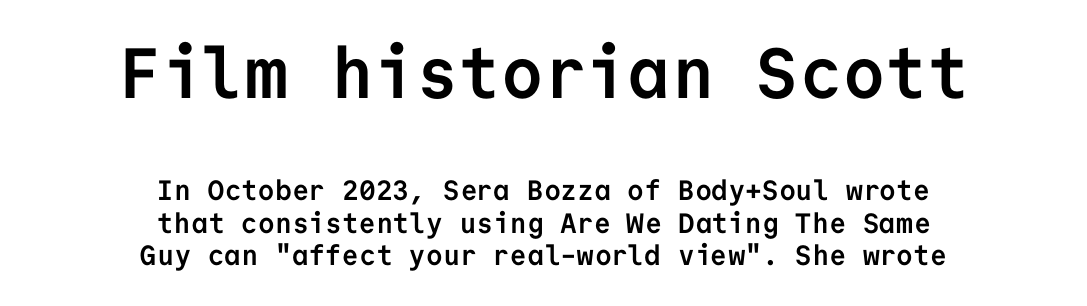
{"serif": "no", "italic": "no", "bold": "yes", "weight": "semibold", "width": "normal", "stroke_contrast": "low", "x_height": "medium", "monospaced": "yes", "underline": "no", "align": "center", "line_spacing_ratio": 1.17, "letter_spacing": "normal", "letter_spacing_em": 0.0, "larger_block": "first", "size_ratio": 2.54, "glyph_px": 71}
